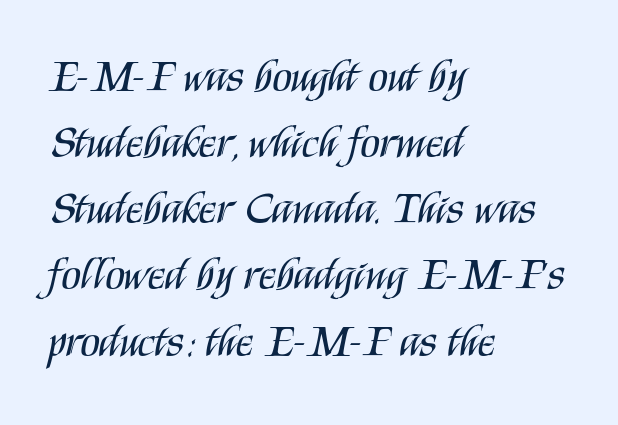
Q: Is the text bold? A: No.
Q: Is the text italic (slanted)? A: Yes.
Q: Is the typeface a serif or a sans-serif typeface? A: Sans-serif.
Q: Is the text underlined? A: No.
Q: How is the paragraph aligned? A: Left-aligned.
Q: Is the spacing between letters normal or unusually wide? A: Normal.
Q: Is the spacing between lines tight, normal or loose? A: Normal.
Q: Width (condensed, normal, or wide)? A: Condensed.
Q: Stroke contrast? A: Medium.
Q: x-height? A: Large.
Q: Monospaced? A: No.
